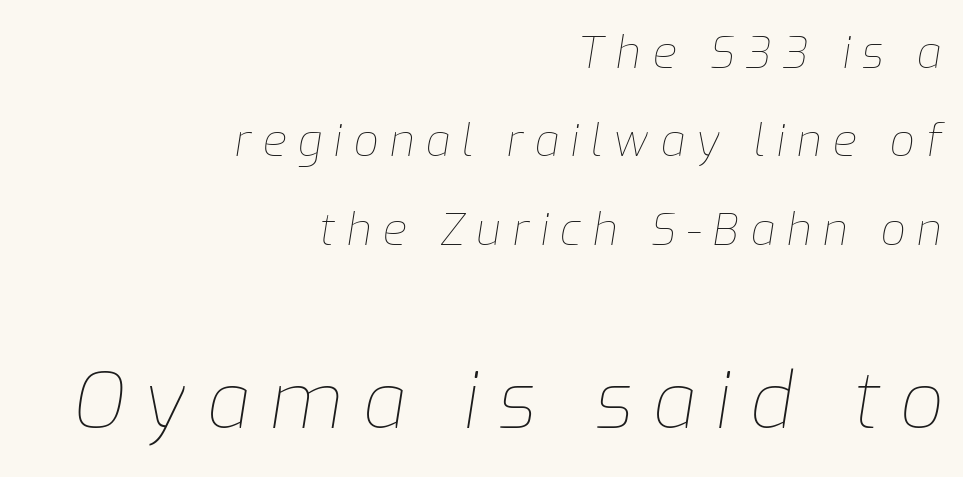
Only glyphs here, with clear space below each row. Each word looks stretched out because of the extra space between its letters. A typesetter would call this proportional, since set widths differ per character. Rendered with sloped, italic letterforms. No chunkiness to these letters — they're not bold. The rendering anchors every line to the right-hand side.
